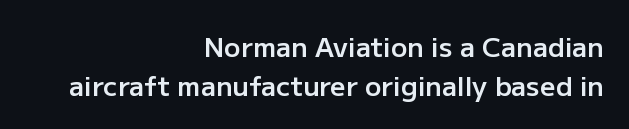
Q: Is the text bold? A: Semi-bold.
Q: Is the text italic (slanted)? A: No, it is upright.
Q: Is the text underlined? A: No.
Q: How is the paragraph aligned? A: Right-aligned.
Q: Is the spacing between letters normal or unusually wide? A: Normal.
Q: Is the spacing between lines tight, normal or loose? A: Normal.
